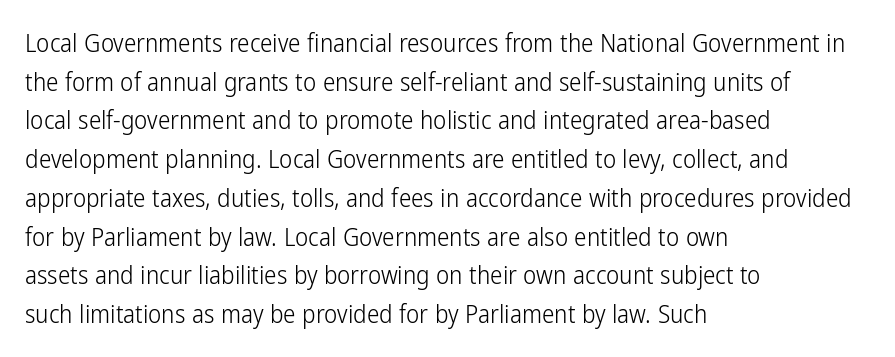
The image shows 25 px text type, upright; set left-aligned, normal line spacing (1.55x), normal letter spacing, not underlined.
